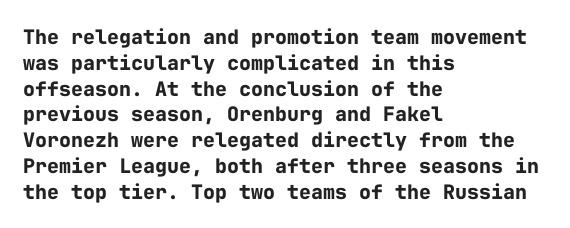
{"italic": "no", "bold": "yes", "underline": "no", "align": "left", "line_spacing": "normal", "line_spacing_ratio": 1.29, "letter_spacing": "normal", "letter_spacing_em": 0.0, "glyph_px": 20}
